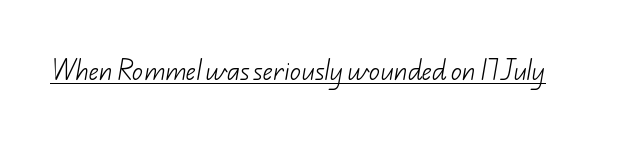
{"bold": "no", "underline": "yes", "letter_spacing": "normal", "letter_spacing_em": 0.0, "glyph_px": 22}
